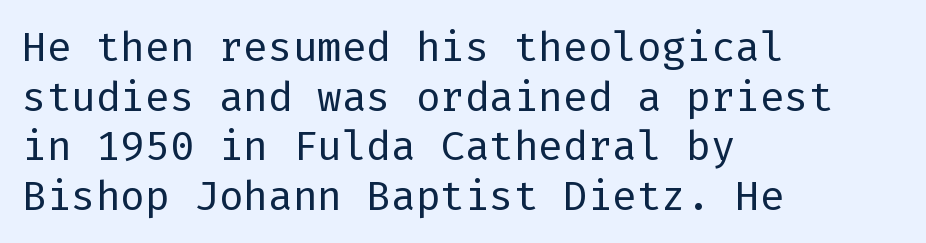
The image shows 41 px regular-weight sans-serif type, upright; set left-aligned, line spacing 1.21x, normal letter spacing, not underlined; low stroke contrast and a medium x-height.
